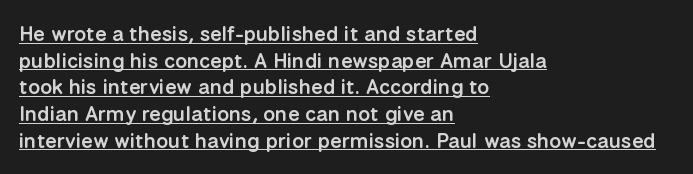
The image shows 21 px text type, upright; set left-aligned, normal line spacing (1.27x), normal letter spacing, underlined.
